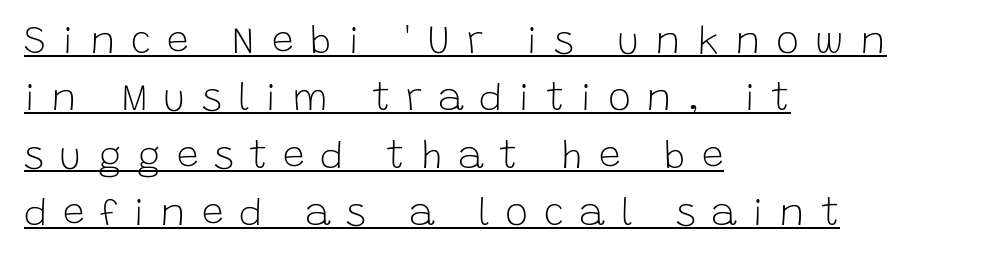
{"serif": "no", "italic": "no", "bold": "no", "weight": "light", "width": "normal", "stroke_contrast": "low", "x_height": "large", "monospaced": "no", "underline": "yes", "align": "left", "line_spacing": "normal", "line_spacing_ratio": 1.47, "letter_spacing": "wide", "letter_spacing_em": 0.4, "glyph_px": 39}
